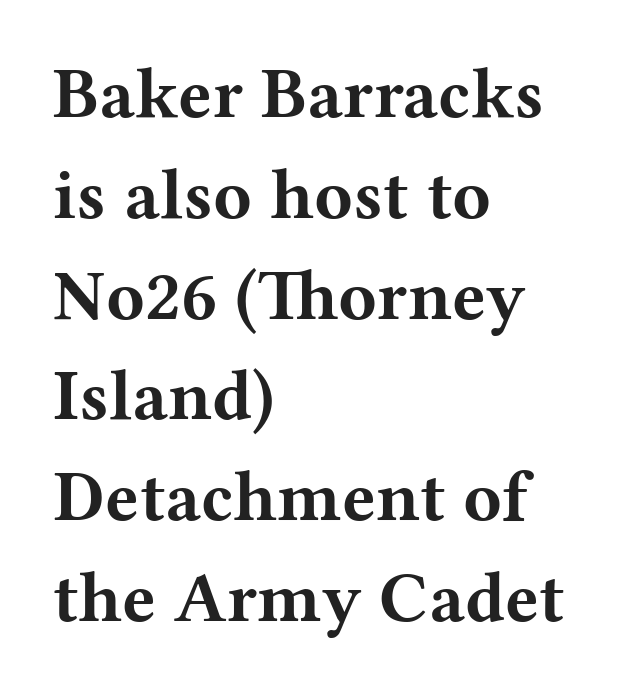
A typesetter would label this face a serif. These lines are rendered in a variable-pitch font. Plenty of ink on the page — the face is bold. This rendering leaves character spacing at its baseline value.
